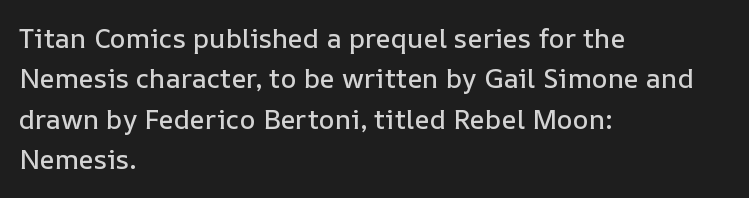
{"italic": "no", "underline": "no", "align": "left", "line_spacing": "normal", "line_spacing_ratio": 1.5, "letter_spacing": "normal", "letter_spacing_em": 0.0, "glyph_px": 27}
